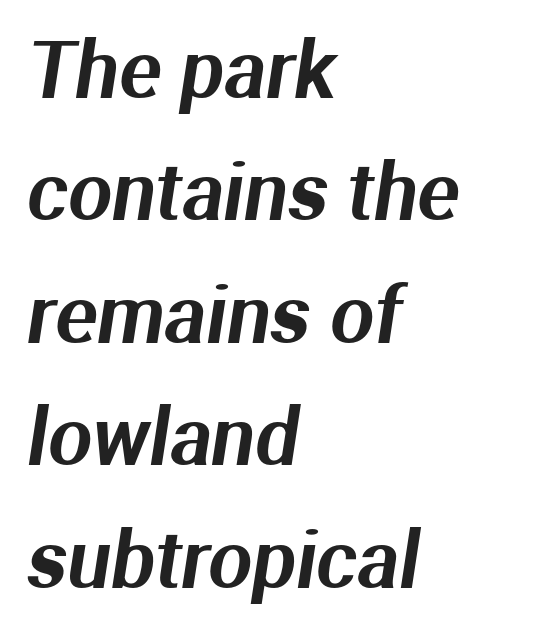
Casual observation: everything's shoved over to the left. Short note: letters normally spaced. Note the varied advance widths — an 'i' is clearly narrower than an 'm'. Is there much room between lines? A standard amount, neither cramped nor airy. Beneath every word, the page is bare.
